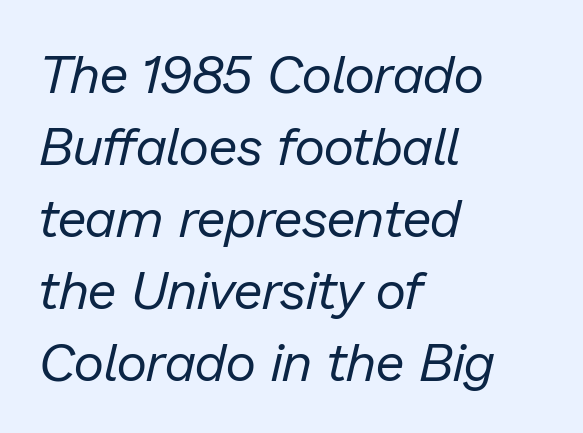
The image shows 53 px regular-weight type, italic (leaning right); set left-aligned, normal line spacing (1.36x), normal letter spacing, not underlined; low stroke contrast and a medium x-height.
